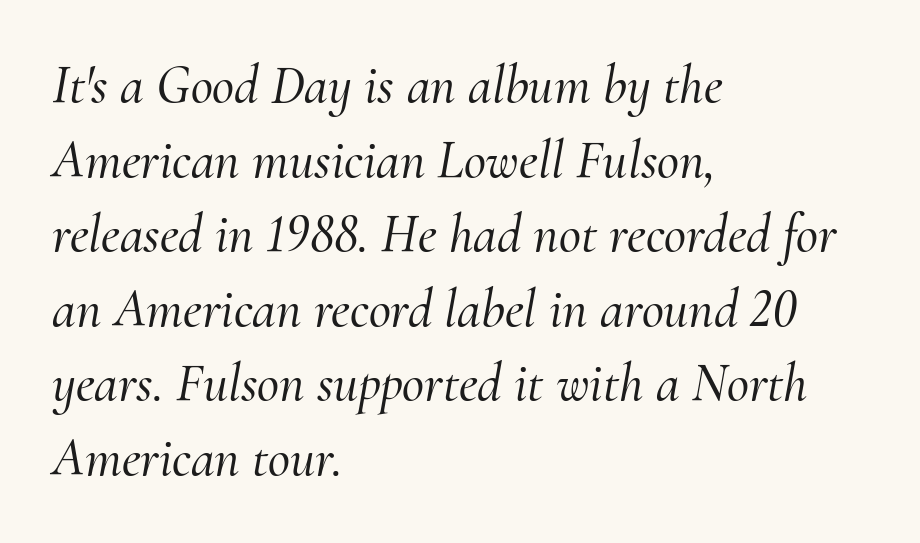
Compared with a centered layout, this one pins lines to the left instead. Letter spacing: default. Quick note: interline space is typical. A typesetter would mark this as italic. Decoration check: the copy has no underline.
